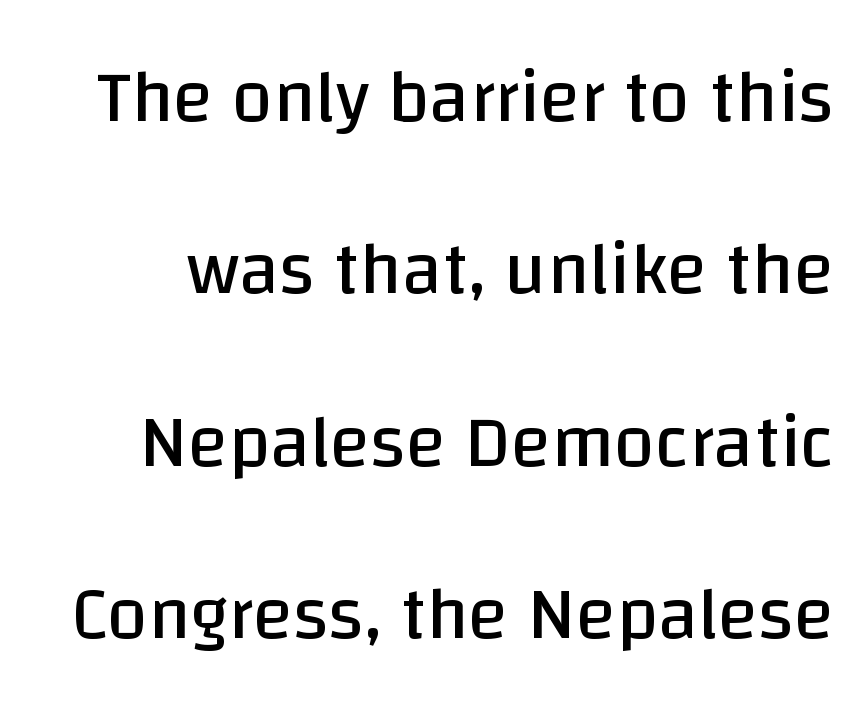
The type sits square on the baseline with zero lean. Is the stroke heavy? The answer is a plain regular-or-lighter. Only glyphs here, with clear space below each row. Grotesque or geometric, the face here clearly has no serifs. Spacing between characters is what you'd get straight out of the box.
